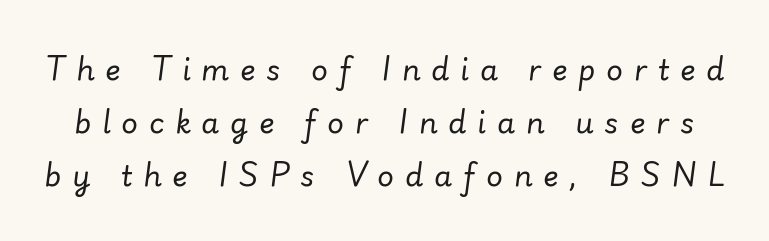
Q: Is the text bold? A: No.
Q: Is the text italic (slanted)? A: Yes, it leans right by about 7 degrees.
Q: Is the text underlined? A: No.
Q: Is the spacing between letters normal or unusually wide? A: Unusually wide.
Q: Width (condensed, normal, or wide)? A: Normal.
Q: Stroke contrast? A: Low.
Q: x-height? A: Small.
Q: Monospaced? A: No.
